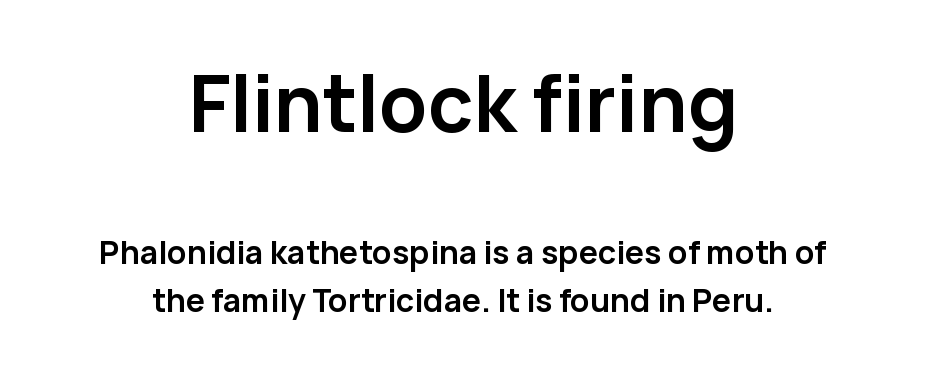
{"serif": "no", "italic": "no", "bold": "yes", "weight": "semibold", "width": "normal", "stroke_contrast": "low", "x_height": "medium", "monospaced": "no", "underline": "no", "align": "center", "line_spacing": "normal", "line_spacing_ratio": 1.5, "letter_spacing": "normal", "letter_spacing_em": 0.0, "larger_block": "first", "size_ratio": 2.47, "glyph_px": 79}
